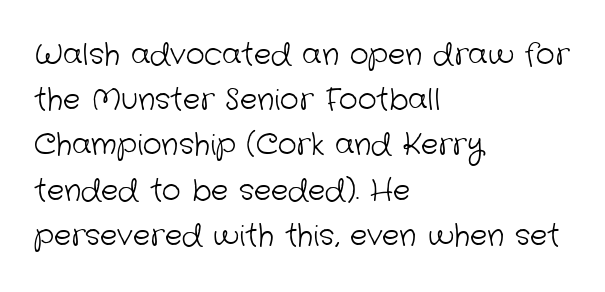
Q: Is the text bold? A: No.
Q: Is the typeface a serif or a sans-serif typeface? A: Sans-serif.
Q: Is the text underlined? A: No.
Q: How is the paragraph aligned? A: Left-aligned.
Q: Is the spacing between letters normal or unusually wide? A: Normal.
Q: Is the spacing between lines tight, normal or loose? A: Normal.
Q: Width (condensed, normal, or wide)? A: Normal.
Q: Stroke contrast? A: Low.
Q: x-height? A: Medium.
Q: Monospaced? A: No.
